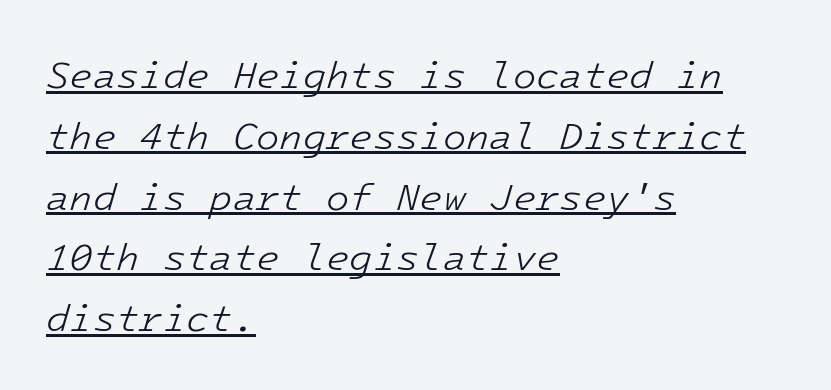
Q: Is the text bold? A: No.
Q: Is the text italic (slanted)? A: Yes, it leans right by about 16 degrees.
Q: Is the text underlined? A: Yes.
Q: How is the paragraph aligned? A: Left-aligned.
Q: Is the spacing between letters normal or unusually wide? A: Normal.
Q: Is the spacing between lines tight, normal or loose? A: Normal.
Q: Width (condensed, normal, or wide)? A: Normal.
Q: Stroke contrast? A: Low.
Q: x-height? A: Medium.
Q: Monospaced? A: Yes.
